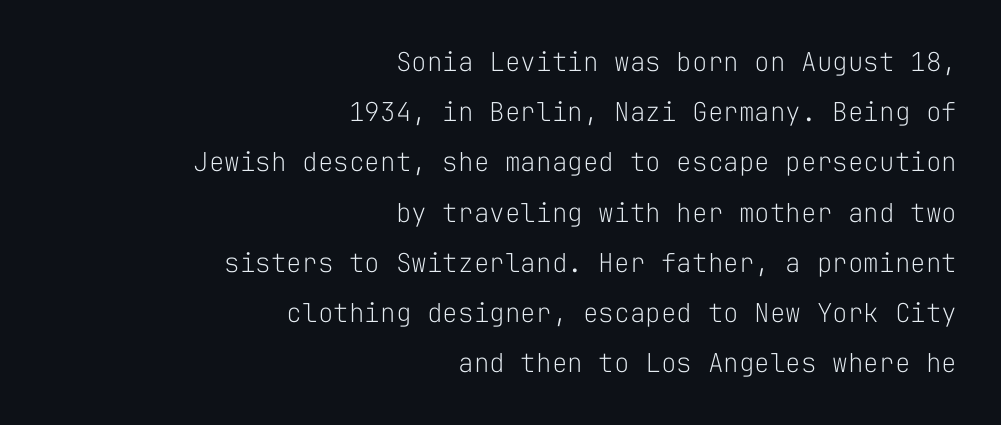
{"italic": "no", "bold": "no", "underline": "no", "align": "right", "line_spacing": "loose", "line_spacing_ratio": 1.93, "letter_spacing": "normal", "letter_spacing_em": 0.0, "glyph_px": 26}
